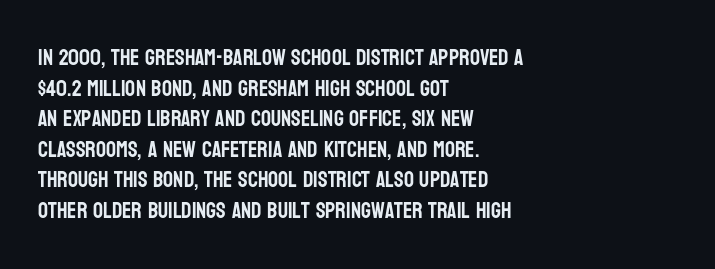
{"italic": "no", "underline": "no", "align": "left", "line_spacing": "normal", "line_spacing_ratio": 1.39, "letter_spacing": "normal", "letter_spacing_em": 0.0, "glyph_px": 22}
